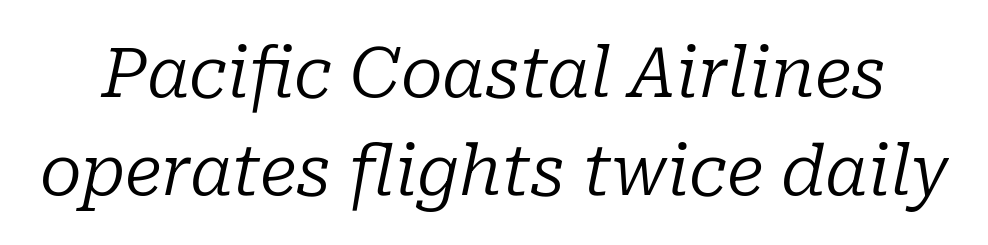
The image shows 69 px regular-weight serif type, italic (leaning right); set normal line spacing (1.42x), normal letter spacing, not underlined; low stroke contrast and a medium x-height.
